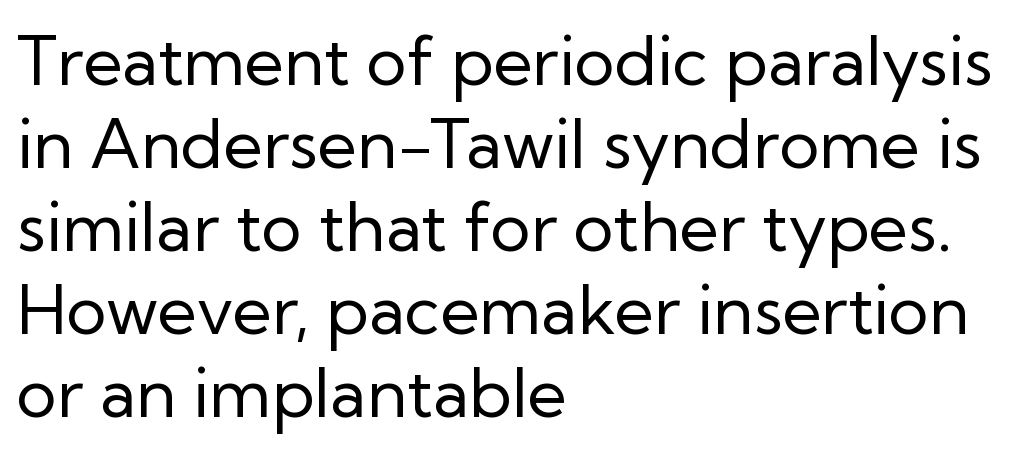
The image shows 68 px regular-weight sans-serif type, upright; set left-aligned, line spacing 1.22x, normal letter spacing, not underlined; low stroke contrast and a medium x-height.
